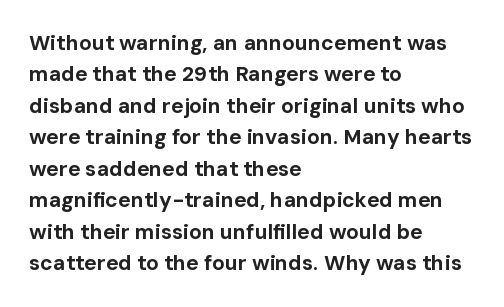
The image shows 21 px bold type, upright; set left-aligned, normal line spacing (1.5x), normal letter spacing, not underlined.
